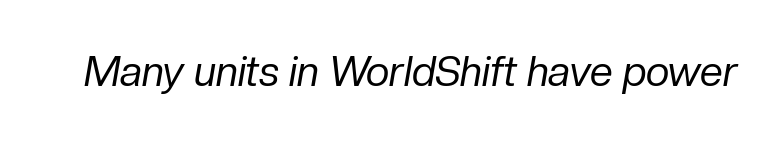
Q: Is the text bold? A: No.
Q: Is the text italic (slanted)? A: Yes, it leans right by about 10 degrees.
Q: Is the text underlined? A: No.
Q: Is the spacing between letters normal or unusually wide? A: Normal.
Q: Width (condensed, normal, or wide)? A: Normal.
Q: Stroke contrast? A: Low.
Q: x-height? A: Medium.
Q: Monospaced? A: No.
